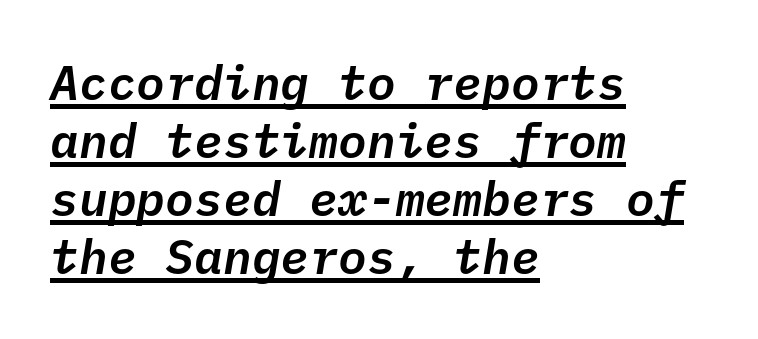
The image shows 48 px text type, italic (leaning right), monospaced; set left-aligned, line spacing 1.21x, normal letter spacing, underlined; low stroke contrast and a medium x-height.
